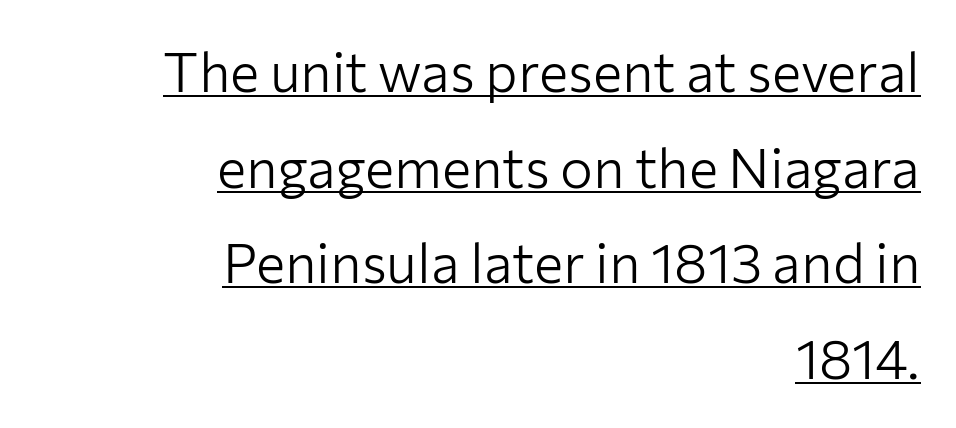
{"serif": "no", "italic": "no", "bold": "no", "weight": "light", "width": "normal", "stroke_contrast": "low", "x_height": "medium", "monospaced": "no", "underline": "yes", "align": "right", "line_spacing_ratio": 1.74, "letter_spacing": "normal", "letter_spacing_em": 0.0, "glyph_px": 55}
